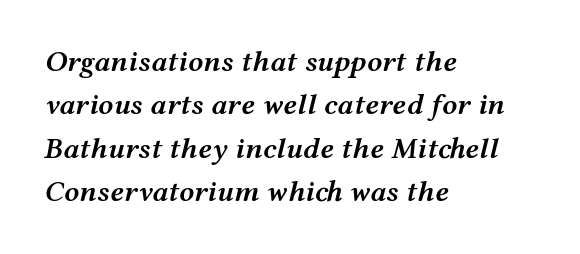
Q: Is the text bold? A: Semi-bold.
Q: Is the text italic (slanted)? A: Yes, it leans right by about 12 degrees.
Q: Is the text underlined? A: No.
Q: How is the paragraph aligned? A: Left-aligned.
Q: Is the spacing between letters normal or unusually wide? A: Normal.
Q: Is the spacing between lines tight, normal or loose? A: Normal.
Q: Width (condensed, normal, or wide)? A: Wide.
Q: Stroke contrast? A: Medium.
Q: x-height? A: Medium.
Q: Monospaced? A: No.
